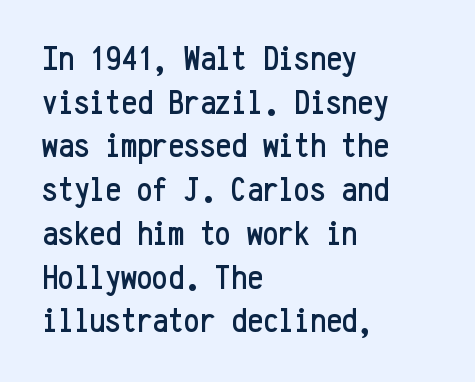
Q: Is the text italic (slanted)? A: No, it is upright.
Q: Is the typeface a serif or a sans-serif typeface? A: Sans-serif.
Q: Is the text underlined? A: No.
Q: How is the paragraph aligned? A: Left-aligned.
Q: Is the spacing between letters normal or unusually wide? A: Normal.
Q: Is the spacing between lines tight, normal or loose? A: Normal.
Q: Width (condensed, normal, or wide)? A: Condensed.
Q: Stroke contrast? A: Low.
Q: x-height? A: Medium.
Q: Monospaced? A: Yes.
